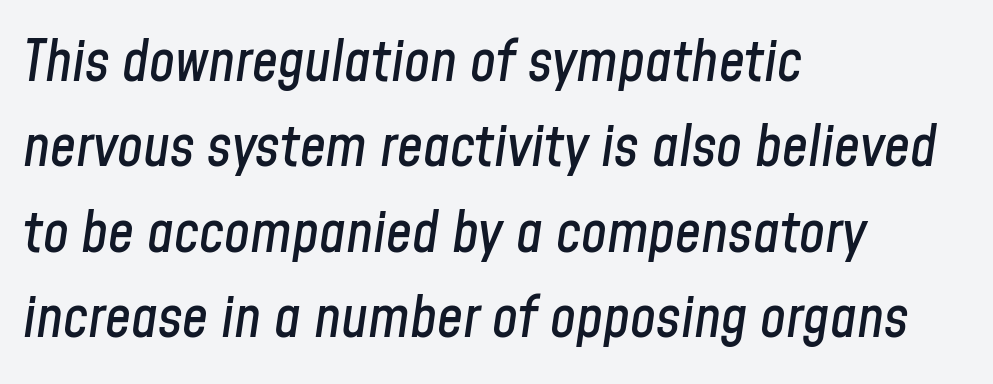
The image shows 58 px condensed type, italic (leaning right); set left-aligned, normal line spacing (1.47x), normal letter spacing, not underlined; low stroke contrast and a medium x-height.
